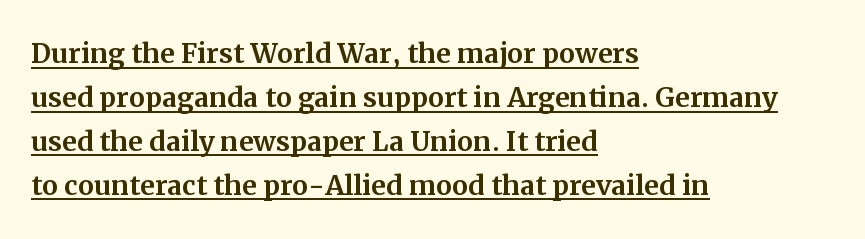
Q: Is the text italic (slanted)? A: No, it is upright.
Q: Is the typeface a serif or a sans-serif typeface? A: Serif.
Q: Is the text underlined? A: Yes.
Q: How is the paragraph aligned? A: Left-aligned.
Q: Is the spacing between letters normal or unusually wide? A: Normal.
Q: Width (condensed, normal, or wide)? A: Normal.
Q: Stroke contrast? A: Medium.
Q: x-height? A: Medium.
Q: Monospaced? A: No.
